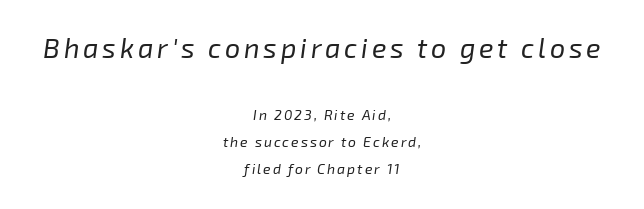
The image shows 27 px text type, italic (leaning right); set centered, loose line spacing (1.96x), not underlined; the first (top) block is 1.93x larger.
